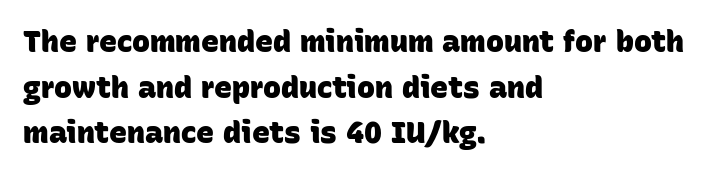
Q: Is the text bold? A: Yes.
Q: Is the typeface a serif or a sans-serif typeface? A: Sans-serif.
Q: Is the text underlined? A: No.
Q: How is the paragraph aligned? A: Left-aligned.
Q: Is the spacing between letters normal or unusually wide? A: Normal.
Q: Is the spacing between lines tight, normal or loose? A: Normal.
Q: Width (condensed, normal, or wide)? A: Normal.
Q: Stroke contrast? A: Low.
Q: x-height? A: Large.
Q: Monospaced? A: No.
